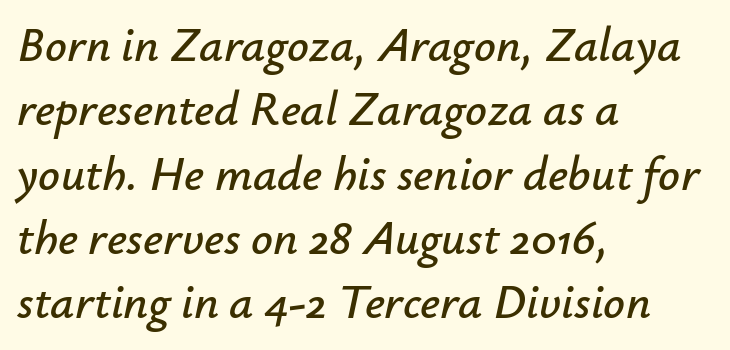
{"italic": "yes", "lean": "right", "slant_degrees": 12, "width": "normal", "stroke_contrast": "low", "x_height": "small", "monospaced": "no", "underline": "no", "align": "left", "line_spacing": "normal", "line_spacing_ratio": 1.34, "letter_spacing": "normal", "letter_spacing_em": 0.0, "glyph_px": 48}
